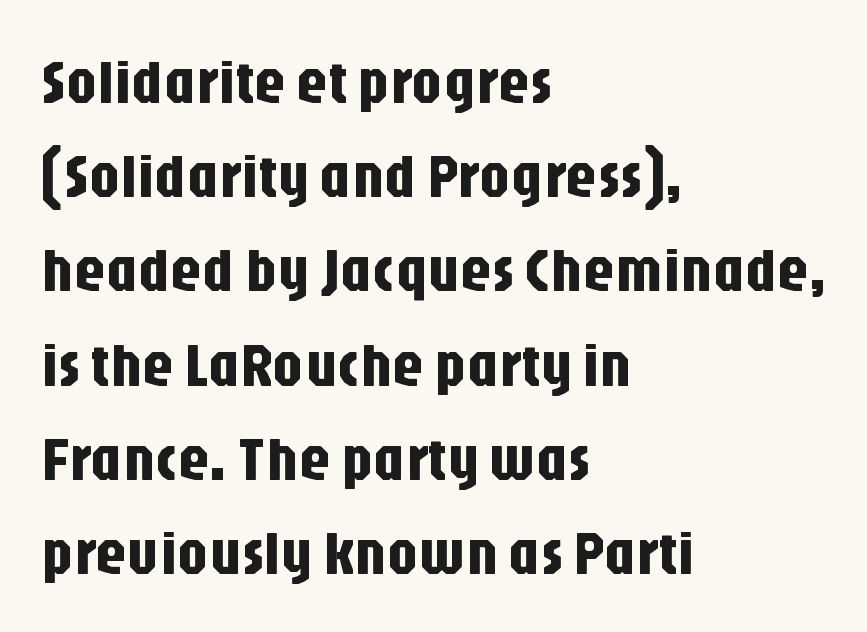
The specimen omits any rule beneath the text block's lines. Is there any slant? The stems are plumb. Looks like regular typesetting: each glyph gets only the width it needs. Is this a sans? Yes — the strokes have no serifs.
